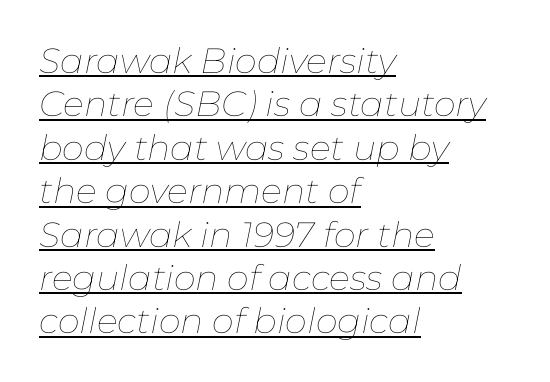
{"italic": "yes", "lean": "right", "slant_degrees": 11, "bold": "no", "weight": "thin", "width": "normal", "stroke_contrast": "low", "x_height": "medium", "monospaced": "no", "underline": "yes", "align": "left", "line_spacing_ratio": 1.24, "letter_spacing": "normal", "letter_spacing_em": 0.0, "glyph_px": 35}
